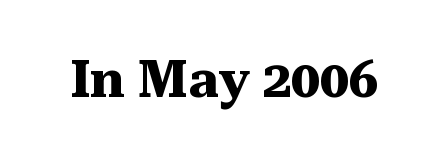
The image shows 52 px heavy serif type, upright; set normal letter spacing, not underlined; medium stroke contrast and a medium x-height.
